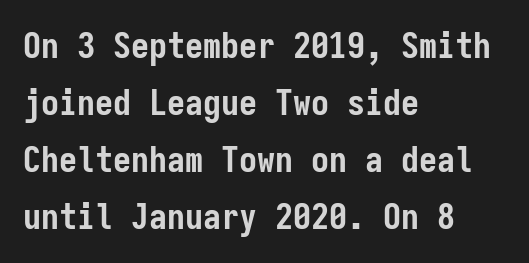
Q: Is the text bold? A: Yes.
Q: Is the text italic (slanted)? A: No, it is upright.
Q: Is the typeface a serif or a sans-serif typeface? A: Sans-serif.
Q: Is the text underlined? A: No.
Q: How is the paragraph aligned? A: Left-aligned.
Q: Is the spacing between letters normal or unusually wide? A: Normal.
Q: Is the spacing between lines tight, normal or loose? A: Normal.
Q: Width (condensed, normal, or wide)? A: Condensed.
Q: Stroke contrast? A: Low.
Q: x-height? A: Medium.
Q: Monospaced? A: Yes.
